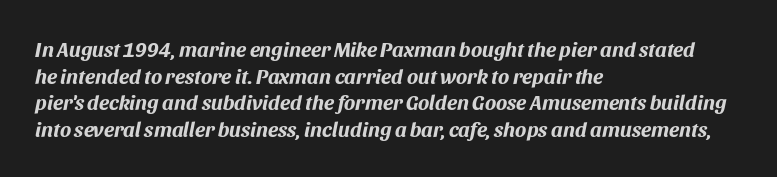
The image shows 21 px bold type, italic (leaning right); set left-aligned, normal line spacing (1.27x), normal letter spacing, not underlined.
